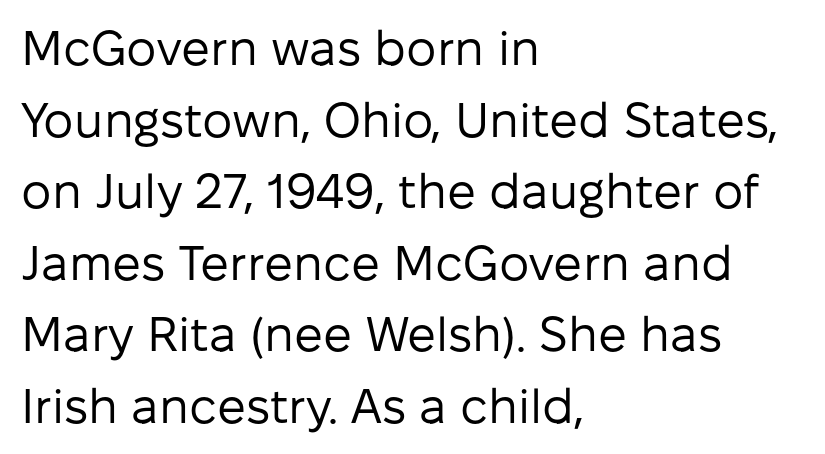
{"serif": "no", "italic": "no", "bold": "no", "weight": "regular", "width": "normal", "stroke_contrast": "low", "x_height": "medium", "monospaced": "no", "underline": "no", "align": "left", "line_spacing": "normal", "line_spacing_ratio": 1.49, "letter_spacing": "normal", "letter_spacing_em": 0.0, "glyph_px": 48}
